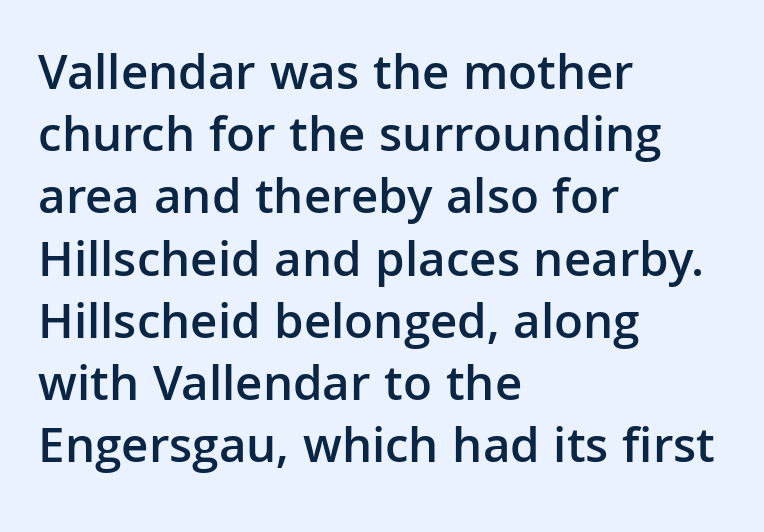
{"serif": "no", "italic": "no", "bold": "semi", "weight": "semibold", "width": "normal", "stroke_contrast": "low", "x_height": "medium", "monospaced": "no", "underline": "no", "align": "left", "line_spacing_ratio": 1.22, "letter_spacing": "normal", "letter_spacing_em": 0.0, "glyph_px": 51}
